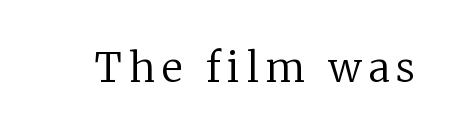
The image shows 40 px regular-weight serif type, upright; set not underlined; low stroke contrast and a medium x-height.
